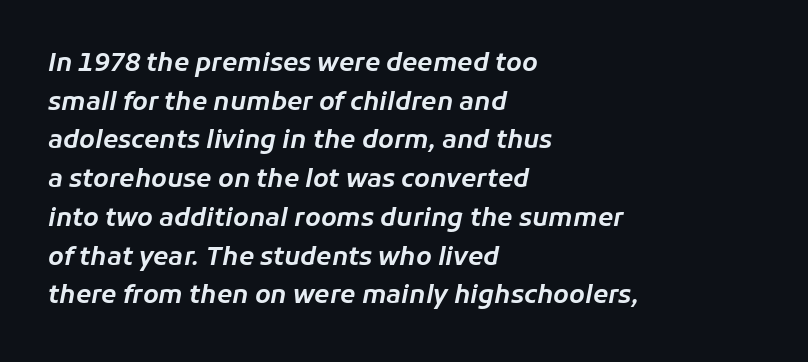
{"italic": "yes", "lean": "right", "slant_degrees": 11, "underline": "no", "align": "left", "line_spacing": "normal", "line_spacing_ratio": 1.55, "letter_spacing": "normal", "letter_spacing_em": 0.0, "glyph_px": 25}
